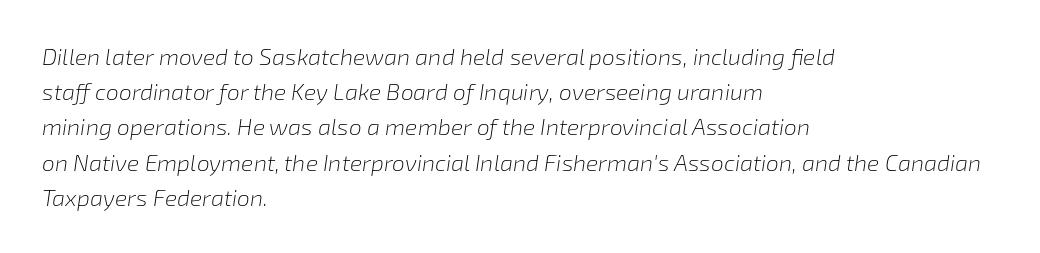
The face looks like a standard text weight, possibly lighter. It's the slanting kind of type. Where is the straight margin? On the left. Plain, unruled lines of type. Horizontal bands of white between lines are of average thickness. Compared with typical body copy, the letter spacing here is the same.
